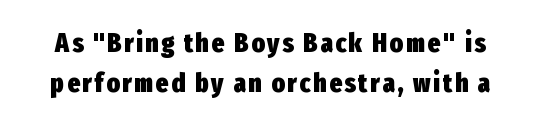
Q: Is the text bold? A: Yes.
Q: Is the text italic (slanted)? A: No, it is upright.
Q: Is the text underlined? A: No.
Q: Is the spacing between lines tight, normal or loose? A: Normal.
